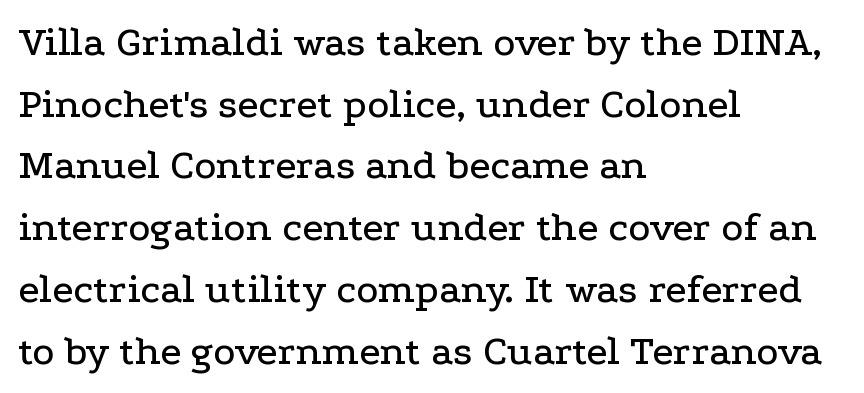
{"serif": "yes", "italic": "no", "width": "wide", "stroke_contrast": "low", "x_height": "medium", "monospaced": "no", "underline": "no", "align": "left", "line_spacing": "normal", "line_spacing_ratio": 1.47, "letter_spacing": "normal", "letter_spacing_em": 0.0, "glyph_px": 42}
